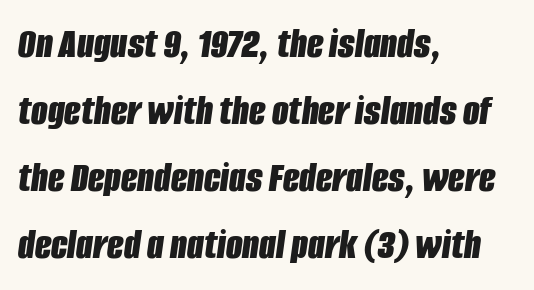
Stroke thickness is high; the sample reads as a true bold. Look at the tracking — it's just the regular setting, nothing added. The baseline area is clear. Where is the straight margin? On the left. Rendered with sloped, italic letterforms.
